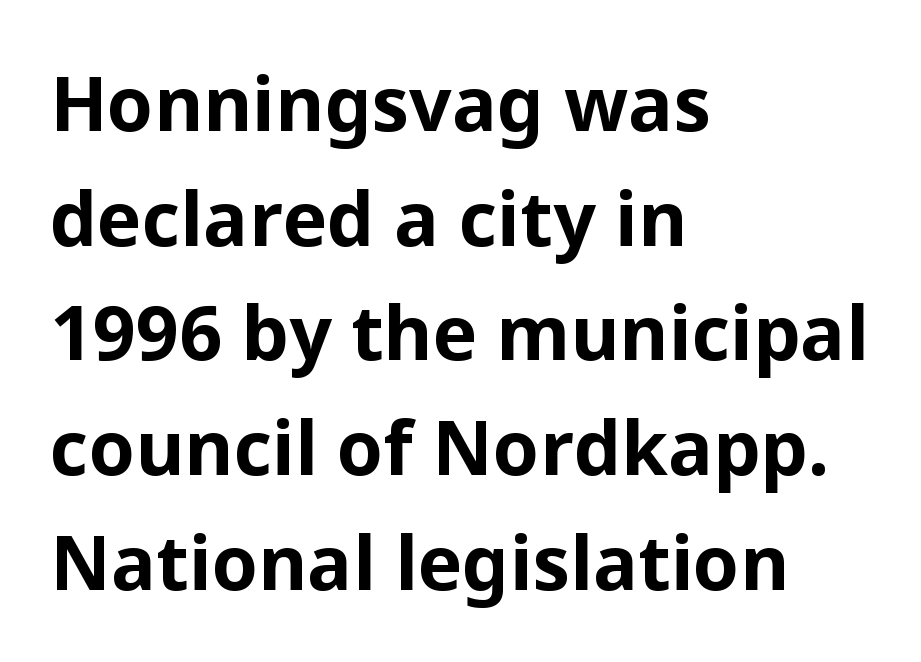
{"serif": "no", "italic": "no", "bold": "yes", "weight": "bold", "width": "normal", "stroke_contrast": "low", "x_height": "medium", "monospaced": "no", "underline": "no", "align": "left", "line_spacing": "normal", "line_spacing_ratio": 1.53, "letter_spacing": "normal", "letter_spacing_em": 0.0, "glyph_px": 75}
